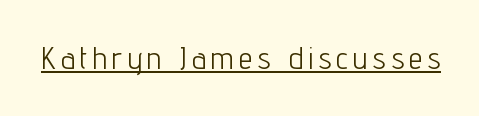
Weight: not bold — regular or lighter. Emphasis is given by a line drawn under the lettering. Do the characters align in a grid? No, the font is proportional. The glyphs in this specimen are sans serif. The letters stand straight up with perfectly vertical stems.
